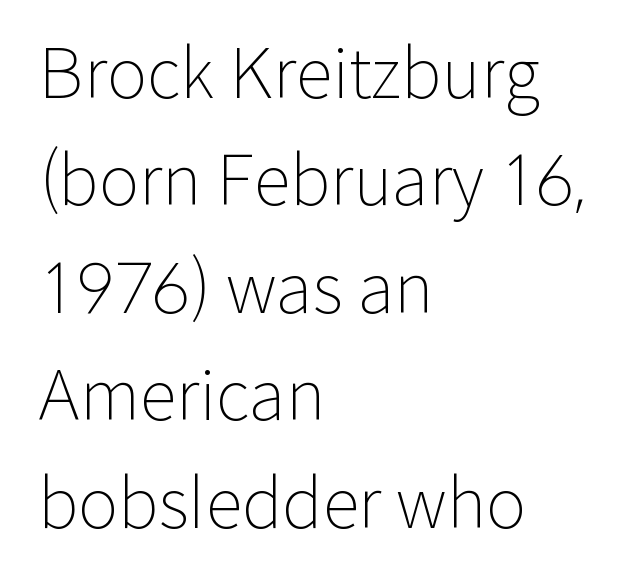
The image shows 68 px light sans-serif type, upright; set left-aligned, normal line spacing (1.58x), normal letter spacing, not underlined; low stroke contrast and a medium x-height.
